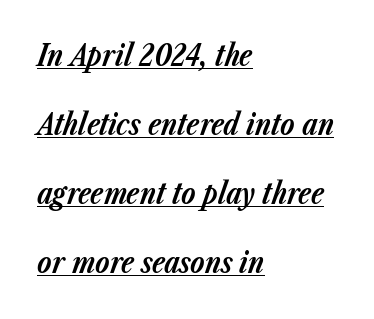
{"italic": "yes", "lean": "right", "slant_degrees": 23, "bold": "yes", "weight": "bold", "width": "normal", "stroke_contrast": "low", "x_height": "medium", "monospaced": "no", "underline": "yes", "align": "left", "line_spacing": "loose", "line_spacing_ratio": 2.38, "letter_spacing": "normal", "letter_spacing_em": 0.0, "glyph_px": 29}
